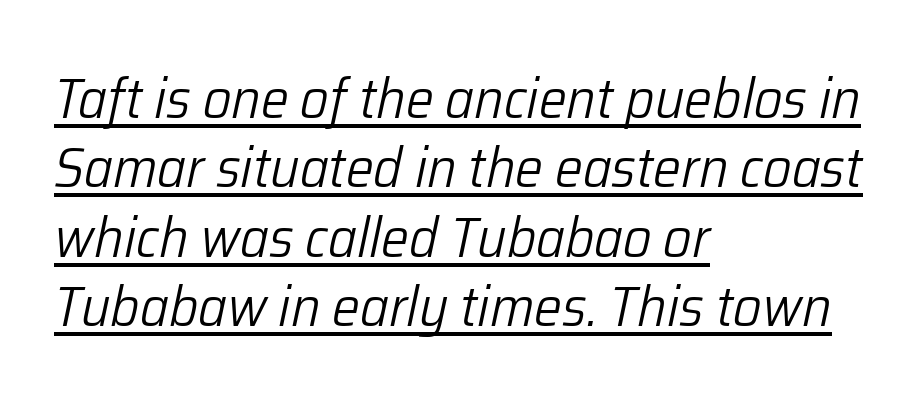
The face used here is proportionally spaced, like ordinary book or web type. One-word summary of the alignment: left. This rendering features underlined lettering. Words appear dense and cohesive because spacing is normal. A typesetter would mark this as italic. Nothing heavy about these letters — not bold at all.
